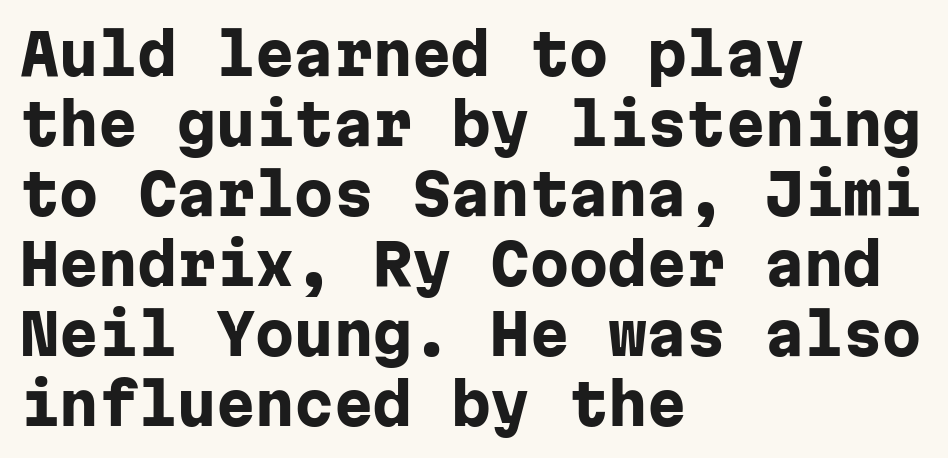
{"serif": "no", "italic": "no", "bold": "yes", "weight": "heavy", "width": "normal", "stroke_contrast": "low", "x_height": "medium", "monospaced": "yes", "underline": "no", "align": "left", "line_spacing": "normal", "line_spacing_ratio": 1.25, "letter_spacing": "normal", "letter_spacing_em": 0.0, "glyph_px": 56}
